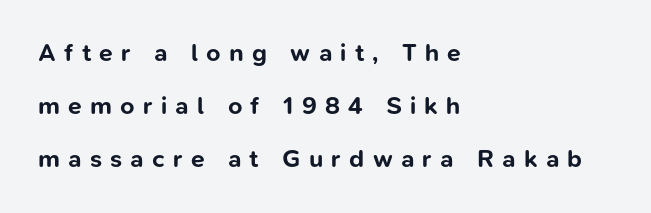
Q: Is the text bold? A: Yes.
Q: Is the text italic (slanted)? A: No, it is upright.
Q: Is the text underlined? A: No.
Q: How is the paragraph aligned? A: Left-aligned.
Q: Is the spacing between letters normal or unusually wide? A: Unusually wide.
Q: Is the spacing between lines tight, normal or loose? A: Loose.
